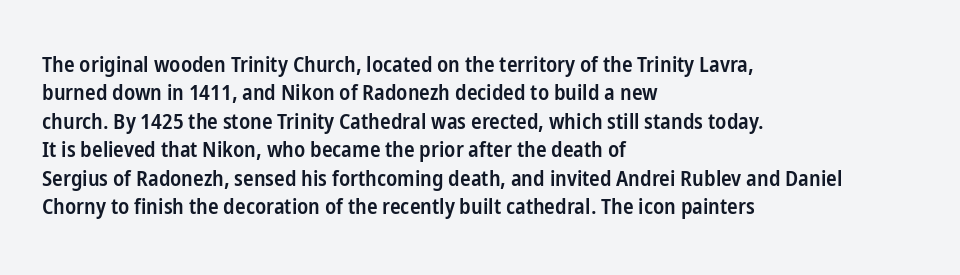
{"italic": "no", "bold": "semi", "underline": "no", "align": "left", "line_spacing": "normal", "line_spacing_ratio": 1.29, "letter_spacing": "normal", "letter_spacing_em": 0.0, "glyph_px": 22}
